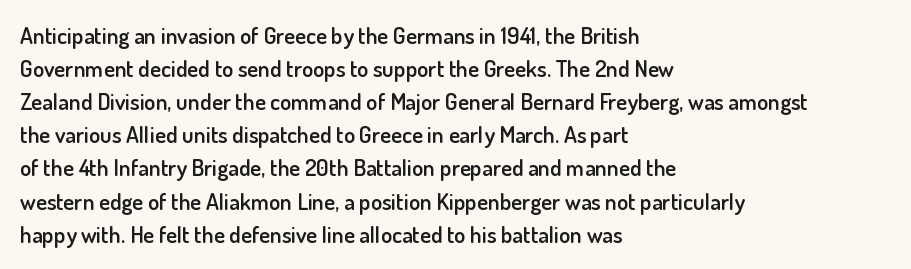
Q: Is the text bold? A: Semi-bold.
Q: Is the text italic (slanted)? A: No, it is upright.
Q: Is the text underlined? A: No.
Q: How is the paragraph aligned? A: Left-aligned.
Q: Is the spacing between letters normal or unusually wide? A: Normal.
Q: Is the spacing between lines tight, normal or loose? A: Normal.
